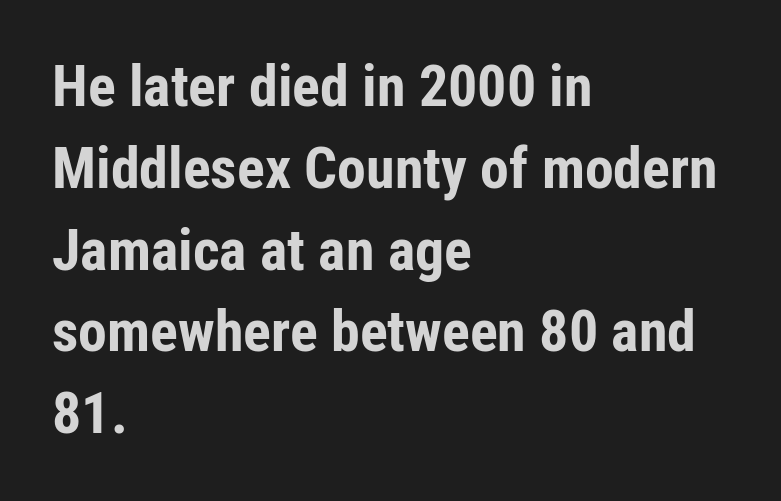
The image shows 58 px bold, condensed sans-serif type, upright; set left-aligned, normal line spacing (1.41x), normal letter spacing, not underlined; low stroke contrast and a medium x-height.
